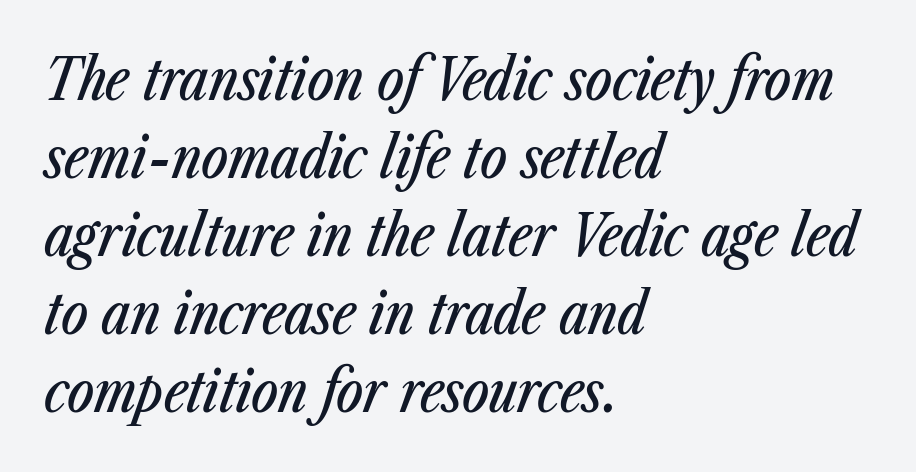
{"italic": "yes", "lean": "right", "slant_degrees": 23, "width": "condensed", "stroke_contrast": "low", "x_height": "medium", "monospaced": "no", "underline": "no", "align": "left", "line_spacing": "normal", "line_spacing_ratio": 1.37, "letter_spacing": "normal", "letter_spacing_em": 0.0, "glyph_px": 57}
